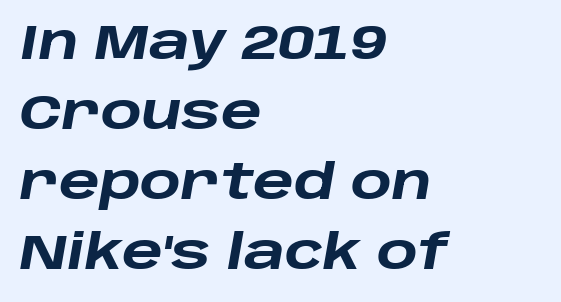
The image shows 48 px heavy, wide type, italic (leaning right); set left-aligned, normal line spacing (1.46x), normal letter spacing, not underlined; low stroke contrast and a large x-height.
